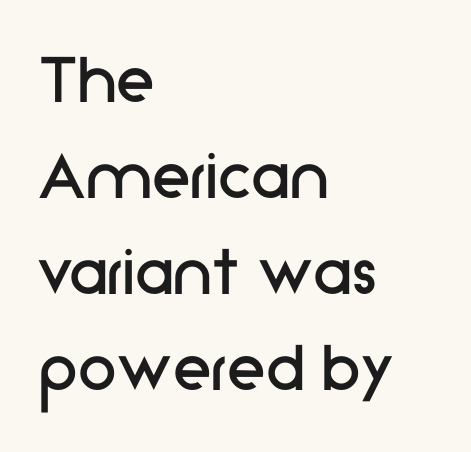
{"serif": "no", "italic": "no", "bold": "no", "weight": "regular", "width": "normal", "stroke_contrast": "low", "x_height": "medium", "monospaced": "no", "underline": "no", "align": "left", "line_spacing_ratio": 1.23, "letter_spacing": "normal", "letter_spacing_em": 0.0, "glyph_px": 78}
